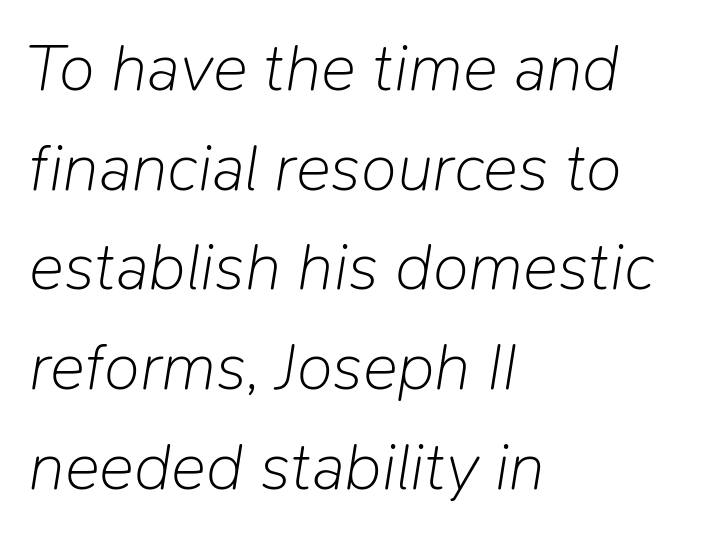
The image shows 66 px light type, italic (leaning right); set left-aligned, normal line spacing (1.51x), normal letter spacing, not underlined; low stroke contrast and a medium x-height.
